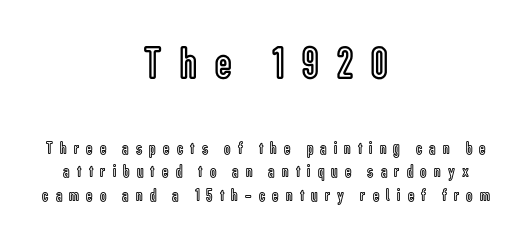
Q: Is the text italic (slanted)? A: No, it is upright.
Q: Is the text underlined? A: No.
Q: How is the paragraph aligned? A: Centered.
Q: Is the spacing between letters normal or unusually wide? A: Unusually wide.
Q: Is the spacing between lines tight, normal or loose? A: Normal.
Q: Which block of text is set in a larger size, the first (top) or the second (bottom)? A: The first (top) one.
Q: Width (condensed, normal, or wide)? A: Condensed.
Q: x-height? A: Medium.
Q: Monospaced? A: No.
